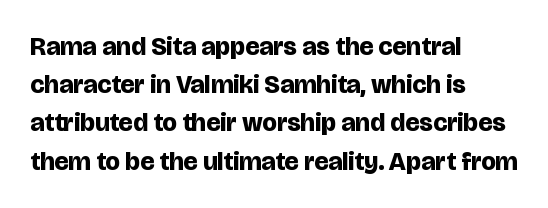
{"italic": "no", "bold": "yes", "underline": "no", "align": "left", "line_spacing": "normal", "line_spacing_ratio": 1.47, "letter_spacing": "normal", "letter_spacing_em": 0.0, "glyph_px": 26}
